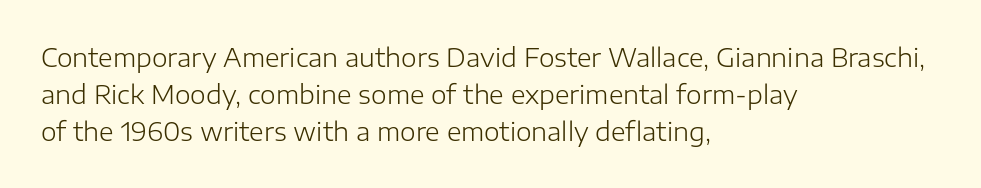
Q: Is the text bold? A: No.
Q: Is the text italic (slanted)? A: No, it is upright.
Q: Is the text underlined? A: No.
Q: How is the paragraph aligned? A: Left-aligned.
Q: Is the spacing between letters normal or unusually wide? A: Normal.
Q: Is the spacing between lines tight, normal or loose? A: Normal.
